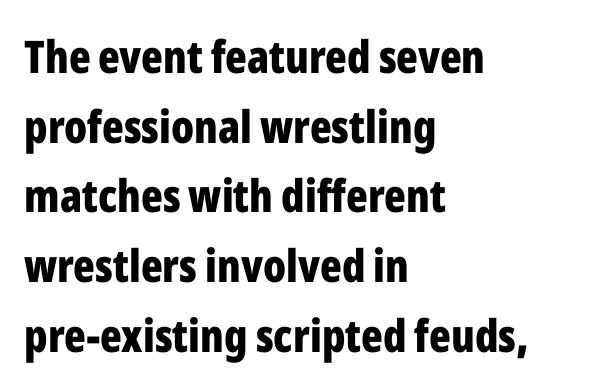
Q: Is the text bold? A: Yes.
Q: Is the text italic (slanted)? A: No, it is upright.
Q: Is the typeface a serif or a sans-serif typeface? A: Sans-serif.
Q: Is the text underlined? A: No.
Q: How is the paragraph aligned? A: Left-aligned.
Q: Is the spacing between letters normal or unusually wide? A: Normal.
Q: Is the spacing between lines tight, normal or loose? A: Normal.
Q: Width (condensed, normal, or wide)? A: Condensed.
Q: Stroke contrast? A: Low.
Q: x-height? A: Medium.
Q: Monospaced? A: No.
